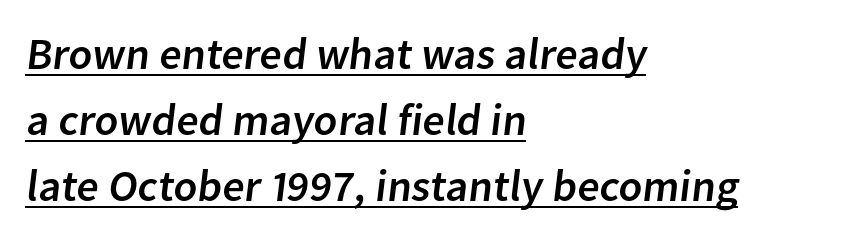
Q: Is the typeface a serif or a sans-serif typeface? A: Sans-serif.
Q: Is the text underlined? A: Yes.
Q: How is the paragraph aligned? A: Left-aligned.
Q: Is the spacing between letters normal or unusually wide? A: Normal.
Q: Is the spacing between lines tight, normal or loose? A: Normal.
Q: Width (condensed, normal, or wide)? A: Normal.
Q: Stroke contrast? A: Low.
Q: x-height? A: Medium.
Q: Monospaced? A: No.
